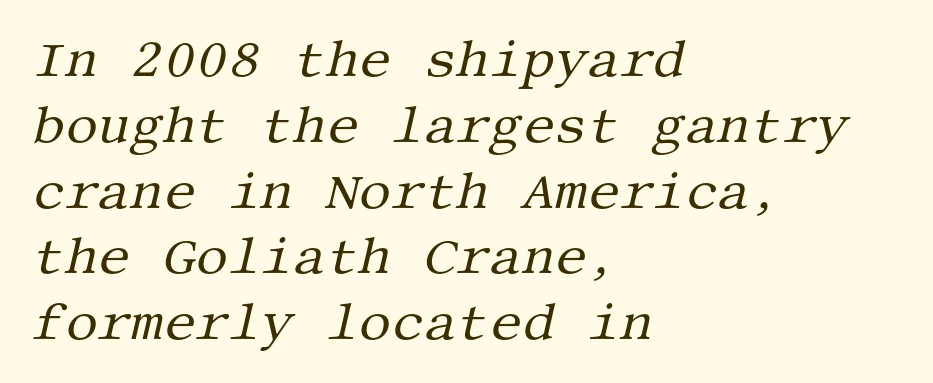
The image shows 51 px regular-weight serif type, italic (leaning right); set left-aligned, normal line spacing (1.29x), normal letter spacing, not underlined; medium stroke contrast and a large x-height.
